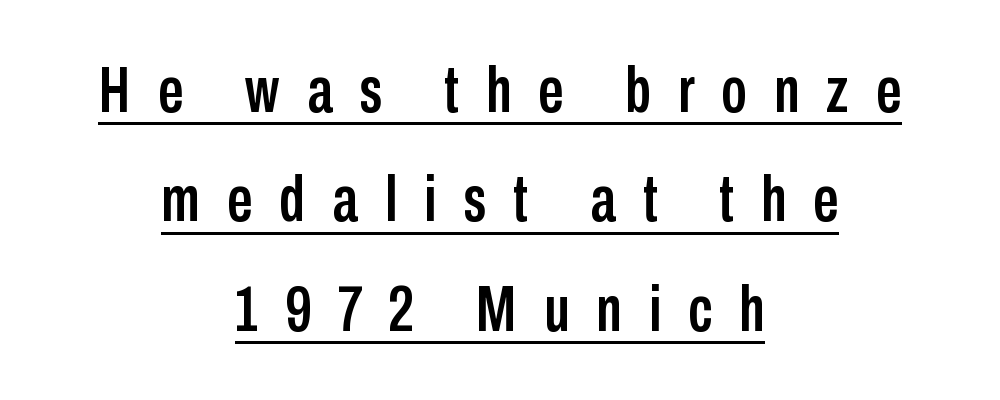
{"serif": "no", "italic": "no", "width": "condensed", "stroke_contrast": "low", "x_height": "medium", "monospaced": "no", "underline": "yes", "align": "center", "line_spacing_ratio": 1.71, "letter_spacing": "wide", "letter_spacing_em": 0.42, "glyph_px": 64}
